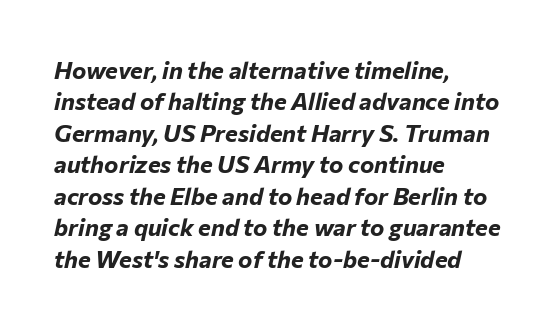
{"italic": "yes", "lean": "right", "slant_degrees": 12, "bold": "yes", "underline": "no", "align": "left", "line_spacing": "normal", "line_spacing_ratio": 1.31, "letter_spacing": "normal", "letter_spacing_em": 0.0, "glyph_px": 24}
